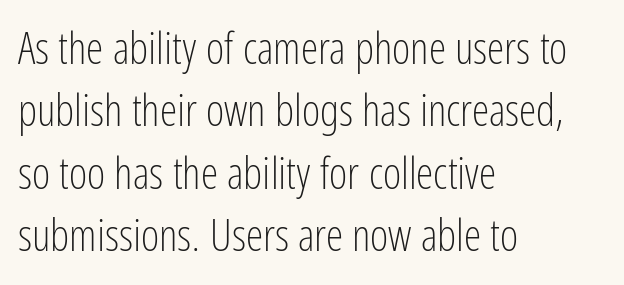
Only glyphs here, with clear space below each row. Observe the absence of serifs on each vertical stroke in this sample. Quick note: not italic, upright. The compositor pushed each line to the left boundary. The letterforms sit at book weight or below.
